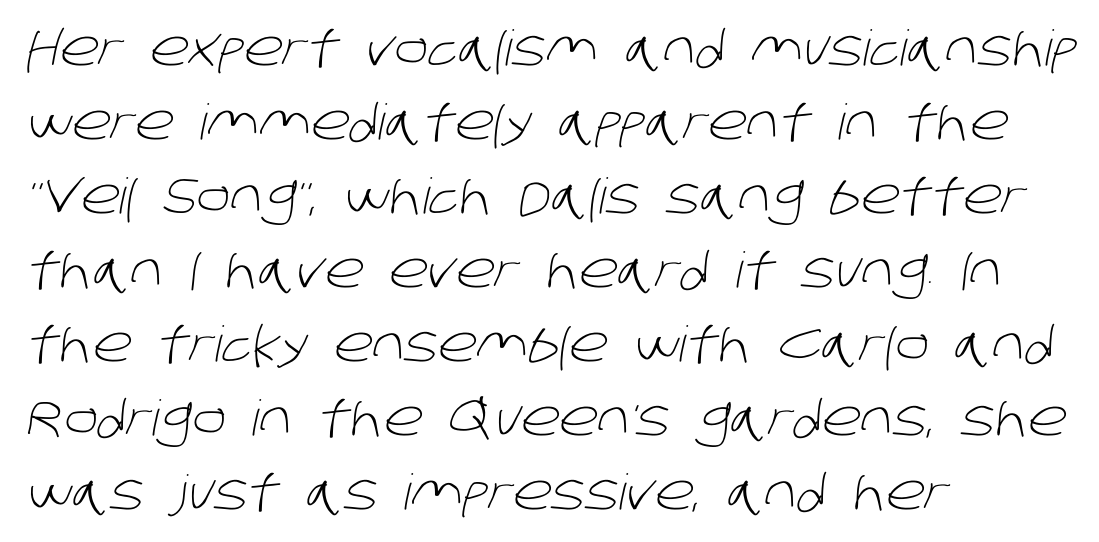
Baseline-to-baseline distance is the conventional proportion of letter height. The passage is arranged the way most books set body copy — flush left. Check the space under the baseline: it is left empty. Tracking value appears to be zero — textbook default spacing. Typographically, this falls in the sans-serif category.
